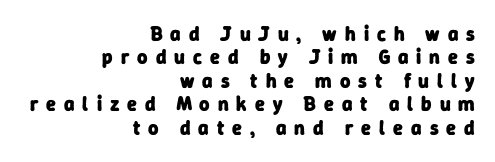
The image shows 20 px bold type; set right-aligned, line spacing 1.17x, unusually wide letter spacing (+0.4 em), not underlined.
